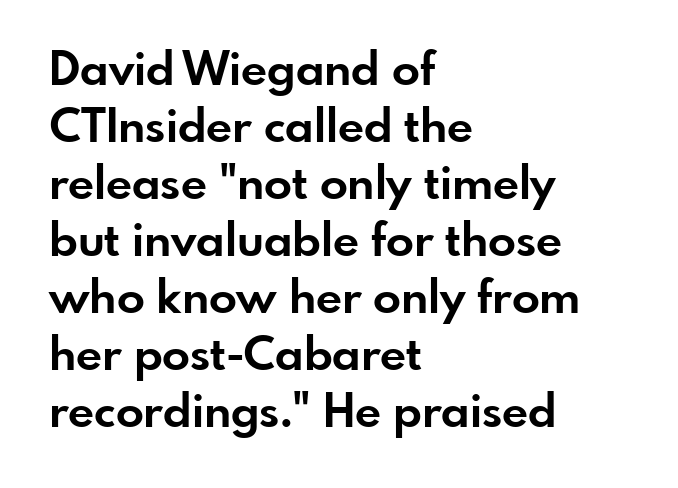
Q: Is the text bold? A: Yes.
Q: Is the text italic (slanted)? A: No, it is upright.
Q: Is the typeface a serif or a sans-serif typeface? A: Sans-serif.
Q: Is the text underlined? A: No.
Q: How is the paragraph aligned? A: Left-aligned.
Q: Is the spacing between letters normal or unusually wide? A: Normal.
Q: Width (condensed, normal, or wide)? A: Normal.
Q: Stroke contrast? A: Low.
Q: x-height? A: Small.
Q: Monospaced? A: No.
